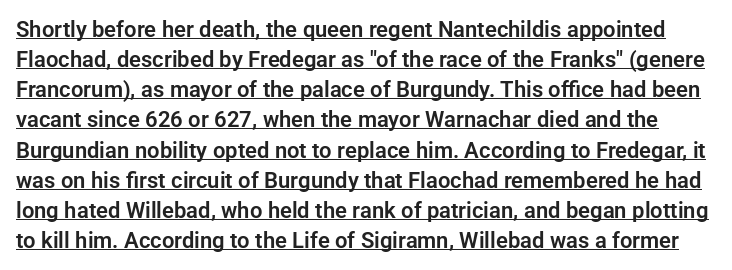
Q: Is the text italic (slanted)? A: No, it is upright.
Q: Is the text underlined? A: Yes.
Q: Is the spacing between letters normal or unusually wide? A: Normal.
Q: Is the spacing between lines tight, normal or loose? A: Normal.
